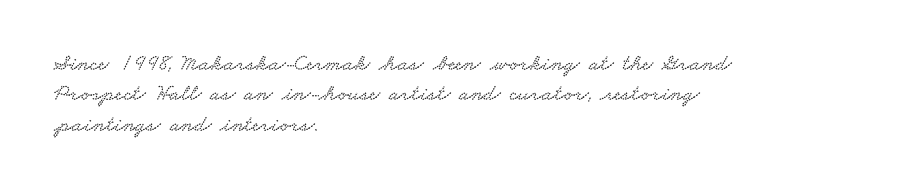
Q: Is the text underlined? A: No.
Q: How is the paragraph aligned? A: Left-aligned.
Q: Is the spacing between letters normal or unusually wide? A: Normal.
Q: Is the spacing between lines tight, normal or loose? A: Normal.
